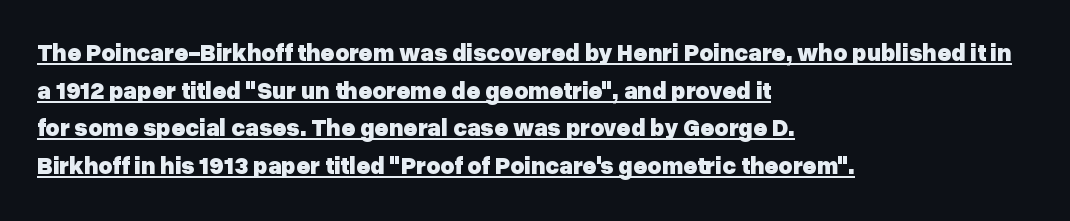
The image shows 24 px bold type, upright; set left-aligned, normal line spacing (1.57x), normal letter spacing, underlined.
